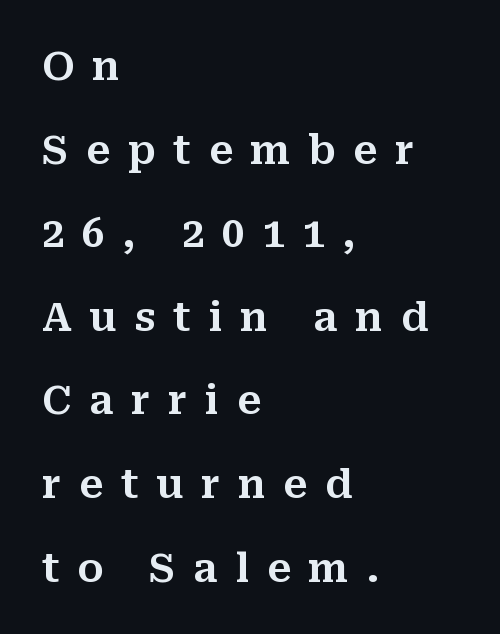
{"serif": "yes", "italic": "no", "width": "normal", "stroke_contrast": "medium", "x_height": "medium", "monospaced": "no", "underline": "no", "align": "left", "line_spacing": "loose", "line_spacing_ratio": 2.09, "letter_spacing": "wide", "letter_spacing_em": 0.44, "glyph_px": 40}
